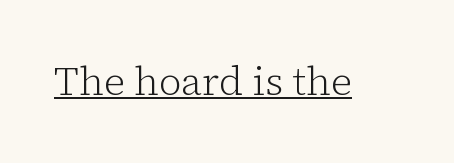
The image shows 39 px light serif type, upright; set normal letter spacing, underlined; low stroke contrast and a medium x-height.
